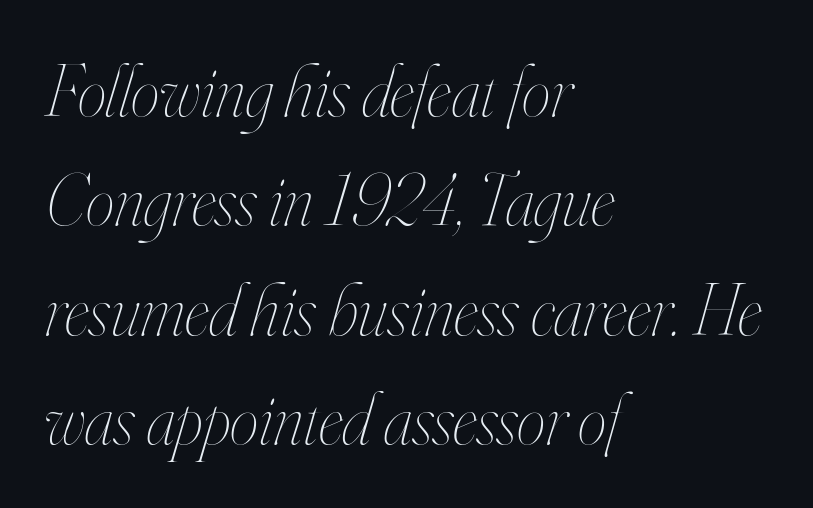
Underline: absent. If you drew a ruler down the left edge, every line would touch it. Proportional: the letters do not fall into vertical columns. Looking at the ascenders, they clearly lean.
